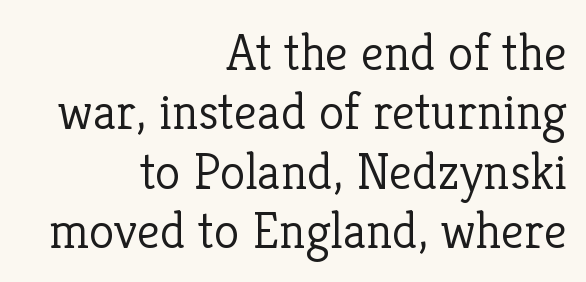
Q: Is the text bold? A: No.
Q: Is the text italic (slanted)? A: No, it is upright.
Q: Is the typeface a serif or a sans-serif typeface? A: Serif.
Q: Is the text underlined? A: No.
Q: How is the paragraph aligned? A: Right-aligned.
Q: Is the spacing between letters normal or unusually wide? A: Normal.
Q: Is the spacing between lines tight, normal or loose? A: Tight.
Q: Width (condensed, normal, or wide)? A: Normal.
Q: Stroke contrast? A: Low.
Q: x-height? A: Medium.
Q: Monospaced? A: No.
